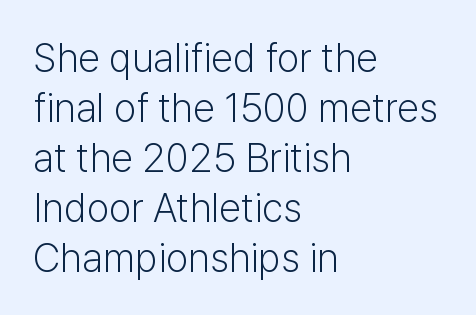
Q: Is the text bold? A: No.
Q: Is the text italic (slanted)? A: No, it is upright.
Q: Is the typeface a serif or a sans-serif typeface? A: Sans-serif.
Q: Is the text underlined? A: No.
Q: How is the paragraph aligned? A: Left-aligned.
Q: Is the spacing between letters normal or unusually wide? A: Normal.
Q: Is the spacing between lines tight, normal or loose? A: Normal.
Q: Width (condensed, normal, or wide)? A: Normal.
Q: Stroke contrast? A: Low.
Q: x-height? A: Medium.
Q: Monospaced? A: No.
